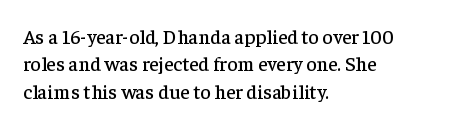
Q: Is the text italic (slanted)? A: No, it is upright.
Q: Is the text underlined? A: No.
Q: How is the paragraph aligned? A: Left-aligned.
Q: Is the spacing between letters normal or unusually wide? A: Normal.
Q: Is the spacing between lines tight, normal or loose? A: Normal.
